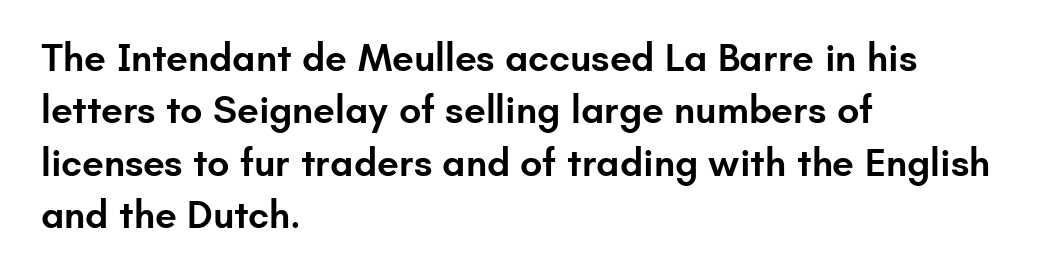
{"serif": "no", "italic": "no", "bold": "semi", "weight": "semibold", "width": "normal", "stroke_contrast": "low", "x_height": "small", "monospaced": "no", "underline": "no", "align": "left", "line_spacing": "normal", "line_spacing_ratio": 1.34, "letter_spacing": "normal", "letter_spacing_em": 0.0, "glyph_px": 39}
